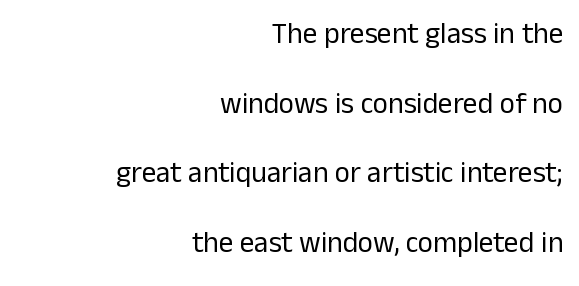
Weight: regular or lighter. The lines are spread far apart with generous leading. Posture: vertical. Unmarked baselines from the first word to the last. Short and long lines alike share a common ending point at right. Is this a fixed-width face? No — the glyphs have proportional, varying widths.
